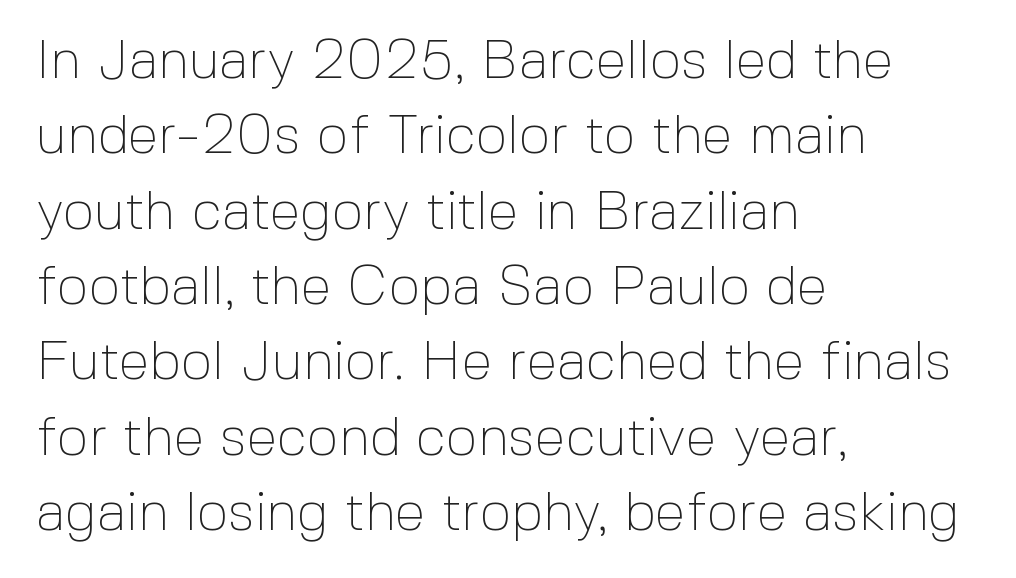
{"serif": "no", "italic": "no", "bold": "no", "weight": "thin", "width": "normal", "x_height": "medium", "monospaced": "no", "underline": "no", "align": "left", "line_spacing": "normal", "line_spacing_ratio": 1.37, "letter_spacing": "normal", "letter_spacing_em": 0.0, "glyph_px": 55}
